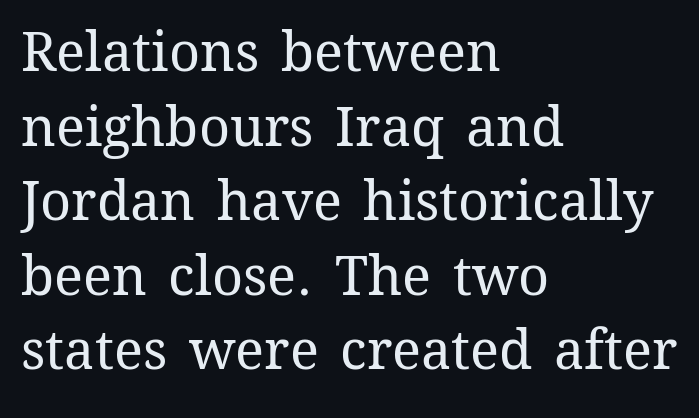
{"italic": "no", "bold": "no", "weight": "regular", "width": "normal", "stroke_contrast": "medium", "x_height": "medium", "monospaced": "no", "underline": "no", "align": "left", "line_spacing": "normal", "line_spacing_ratio": 1.38, "letter_spacing": "normal", "letter_spacing_em": 0.0, "glyph_px": 54}
